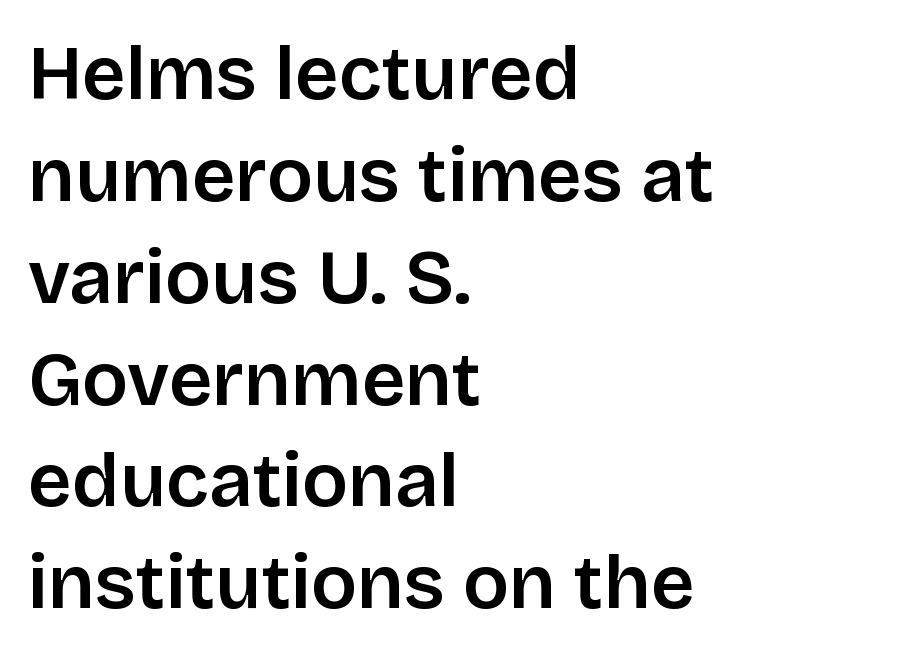
Q: Is the text bold? A: Semi-bold.
Q: Is the text italic (slanted)? A: No, it is upright.
Q: Is the typeface a serif or a sans-serif typeface? A: Sans-serif.
Q: Is the text underlined? A: No.
Q: How is the paragraph aligned? A: Left-aligned.
Q: Is the spacing between letters normal or unusually wide? A: Normal.
Q: Is the spacing between lines tight, normal or loose? A: Normal.
Q: Width (condensed, normal, or wide)? A: Normal.
Q: Stroke contrast? A: Low.
Q: x-height? A: Large.
Q: Monospaced? A: No.
